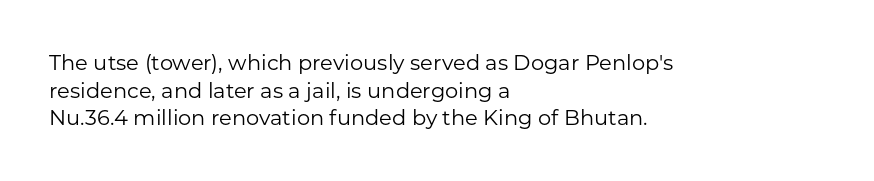
Q: Is the text bold? A: No.
Q: Is the text italic (slanted)? A: No, it is upright.
Q: Is the text underlined? A: No.
Q: How is the paragraph aligned? A: Left-aligned.
Q: Is the spacing between letters normal or unusually wide? A: Normal.
Q: Is the spacing between lines tight, normal or loose? A: Normal.
